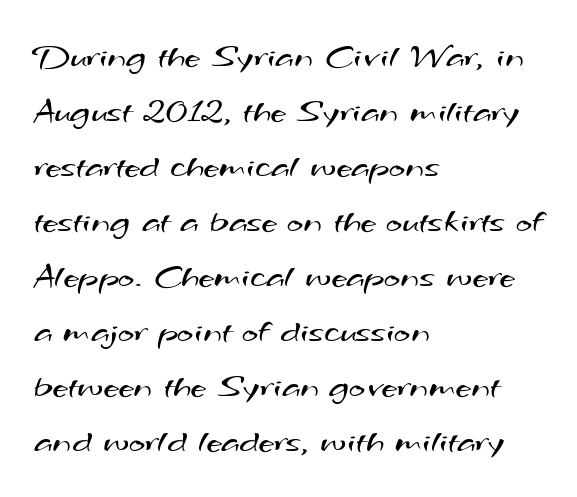
Q: Is the text bold? A: No.
Q: Is the typeface a serif or a sans-serif typeface? A: Sans-serif.
Q: Is the text underlined? A: No.
Q: How is the paragraph aligned? A: Left-aligned.
Q: Is the spacing between letters normal or unusually wide? A: Normal.
Q: Is the spacing between lines tight, normal or loose? A: Normal.
Q: Width (condensed, normal, or wide)? A: Wide.
Q: Stroke contrast? A: Medium.
Q: x-height? A: Small.
Q: Monospaced? A: No.
